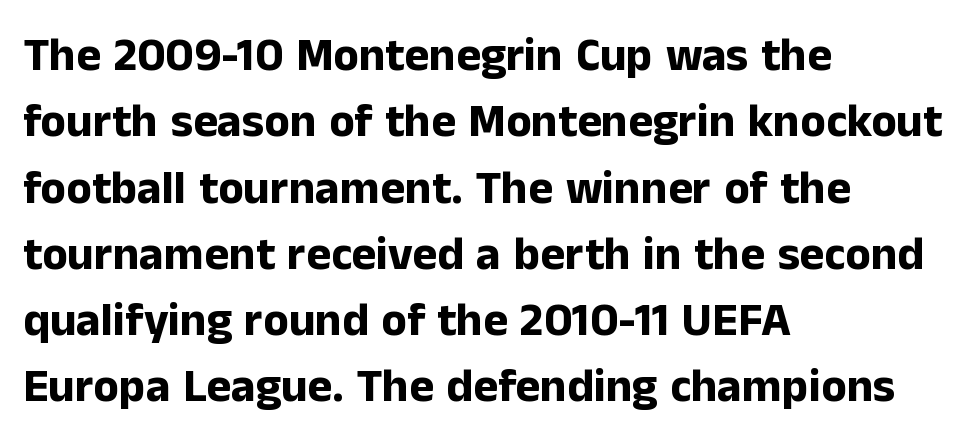
Q: Is the text bold? A: Yes.
Q: Is the text italic (slanted)? A: No, it is upright.
Q: Is the typeface a serif or a sans-serif typeface? A: Sans-serif.
Q: Is the text underlined? A: No.
Q: How is the paragraph aligned? A: Left-aligned.
Q: Is the spacing between letters normal or unusually wide? A: Normal.
Q: Is the spacing between lines tight, normal or loose? A: Normal.
Q: Width (condensed, normal, or wide)? A: Normal.
Q: Stroke contrast? A: Low.
Q: x-height? A: Medium.
Q: Monospaced? A: No.
